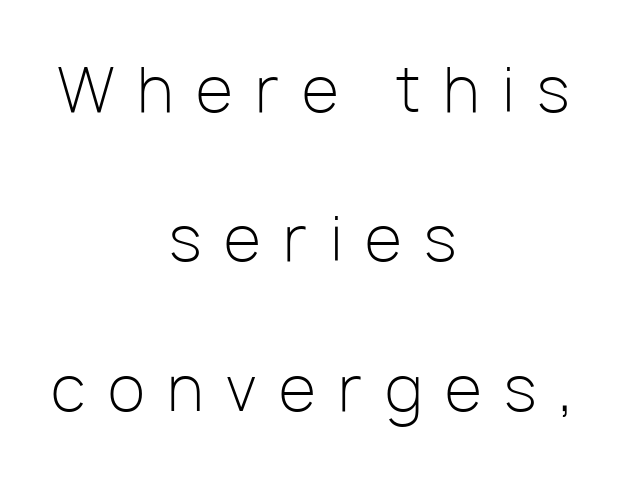
The image shows 61 px light sans-serif type, upright; set centered, loose line spacing (2.45x), unusually wide letter spacing (+0.37 em), not underlined; low stroke contrast and a medium x-height.
